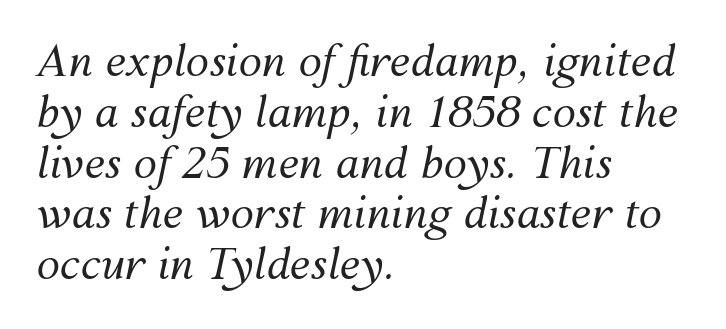
{"italic": "yes", "lean": "right", "slant_degrees": 12, "bold": "no", "weight": "regular", "width": "normal", "stroke_contrast": "medium", "x_height": "medium", "monospaced": "no", "underline": "no", "align": "left", "line_spacing_ratio": 1.21, "letter_spacing": "normal", "letter_spacing_em": 0.0, "glyph_px": 42}
